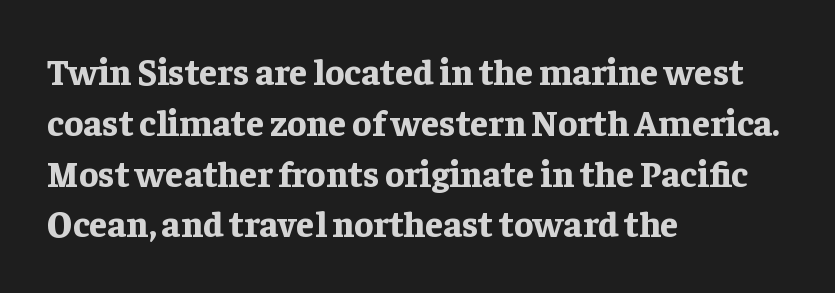
{"serif": "yes", "italic": "no", "bold": "yes", "weight": "bold", "width": "normal", "stroke_contrast": "low", "x_height": "medium", "monospaced": "no", "underline": "no", "align": "left", "line_spacing": "normal", "line_spacing_ratio": 1.41, "letter_spacing": "normal", "letter_spacing_em": 0.0, "glyph_px": 36}
